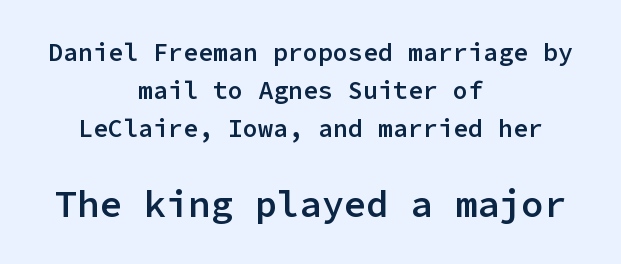
The image shows 37 px semibold sans-serif type, upright, monospaced; set centered, normal line spacing (1.52x), normal letter spacing, not underlined; the second (bottom) block is 1.48x larger; low stroke contrast and a medium x-height.
